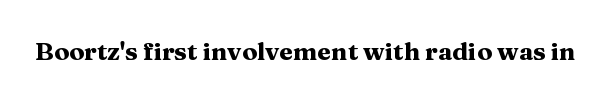
Underlining? Definitely not there. Strong, thick strokes mark this as bold type. This sample uses an upright cut, with every glyph sitting square on the baseline. A typesetter would call this zero additional tracking.
